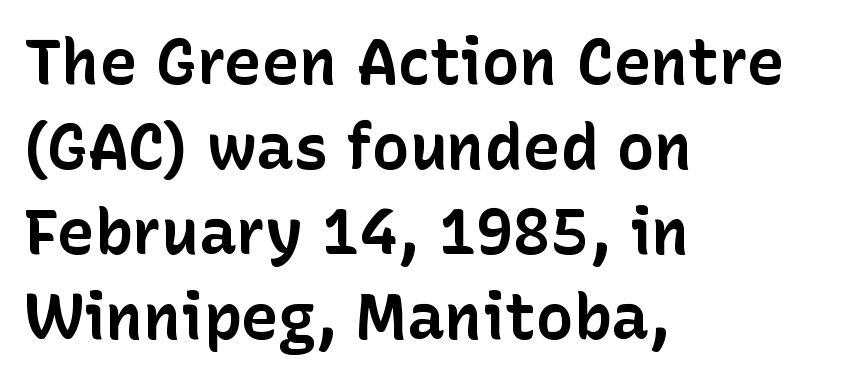
{"serif": "no", "italic": "no", "bold": "yes", "weight": "bold", "width": "normal", "stroke_contrast": "low", "x_height": "medium", "monospaced": "no", "underline": "no", "align": "left", "line_spacing": "normal", "line_spacing_ratio": 1.35, "letter_spacing": "normal", "letter_spacing_em": 0.0, "glyph_px": 63}
